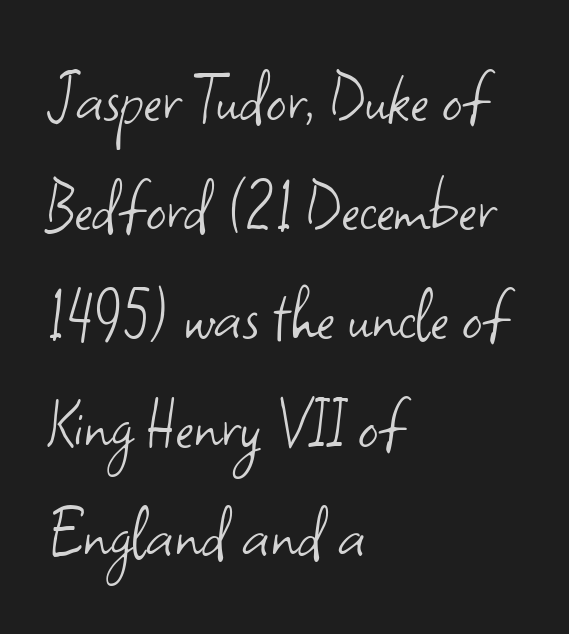
The image shows 79 px light sans-serif type; set left-aligned, normal line spacing (1.38x), normal letter spacing, not underlined; low stroke contrast and a small x-height.
